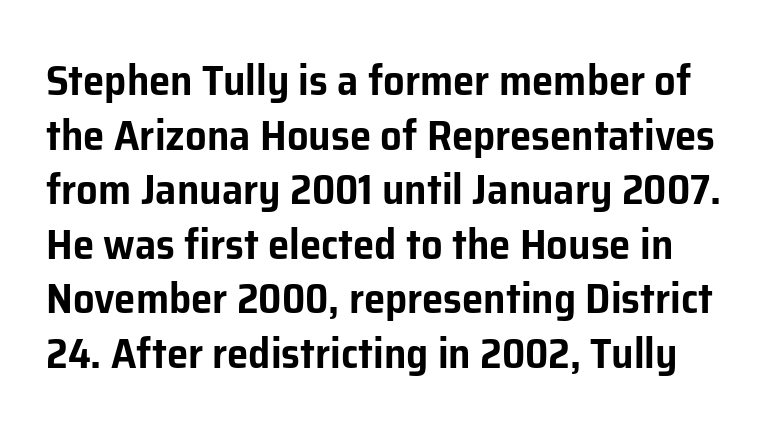
Vertically, the passage feels balanced, rows spaced as you'd expect. The letterforms sit shoulder to shoulder at normal distance. The strip under each line holds only bare page. The passage shown is typed in a proportional face where columns would drift. Nothing sits at the stroke ends, so this counts as sans-serif. Unlike italic type, these characters show no tilt at all.
